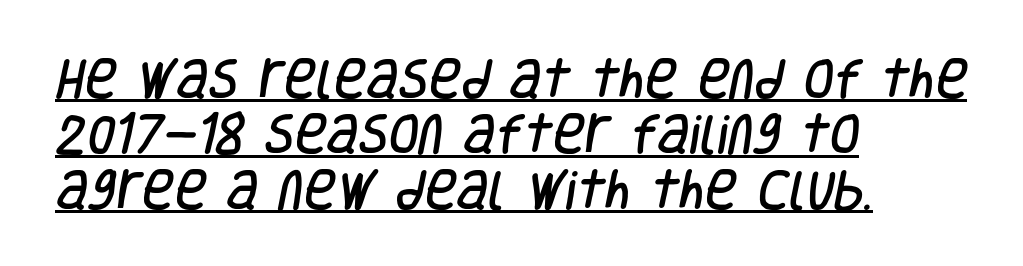
The face used here is rendered with its standard letterfit. Like a heading marked for emphasis, these lines bear an underscore. Note the varied advance widths — an 'i' is clearly narrower than an 'm'. The compositor pushed each line to the left boundary. Are there feet on the stems? There aren't — it's a sans. This block has exactly the height ordinary leading produces.
